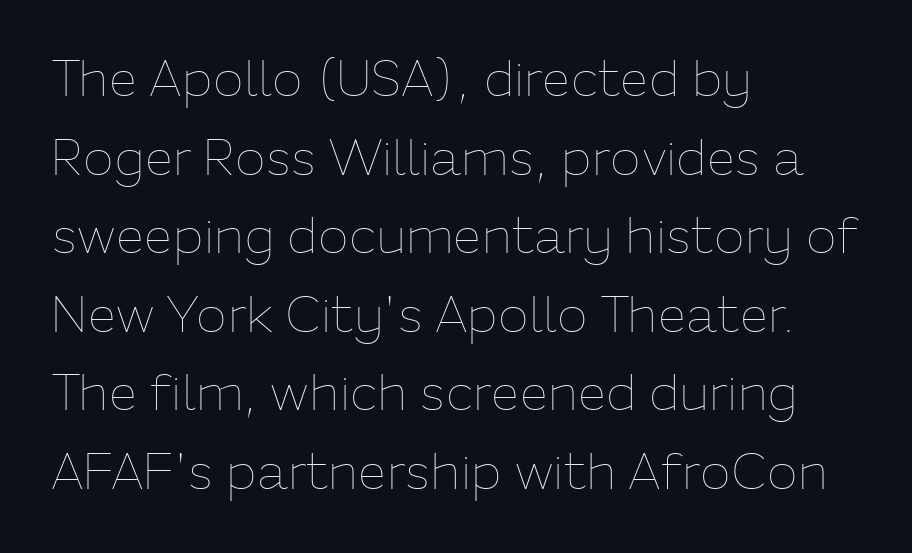
Glance below the letters and you will spot only blank space. This is roman type, the default non-slanted kind. On a weight scale, this lands at 450 or below. The rendering keeps characters at their native spacing.
